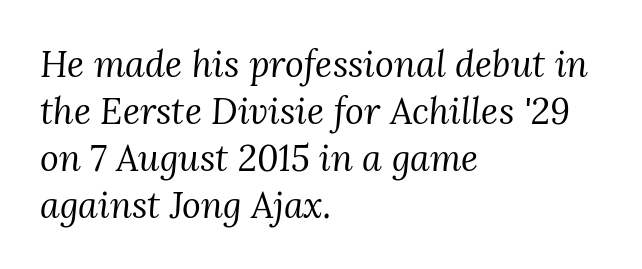
Summary of vertical rhythm: regular, with standard interline spacing. Nothing unusual about the tracking: characters are spaced as the font intends. The font sits on the lighter half of the weight spectrum, regular included. Classification — serif. Type without underlining. Yep, that's italic — everything's leaning.
